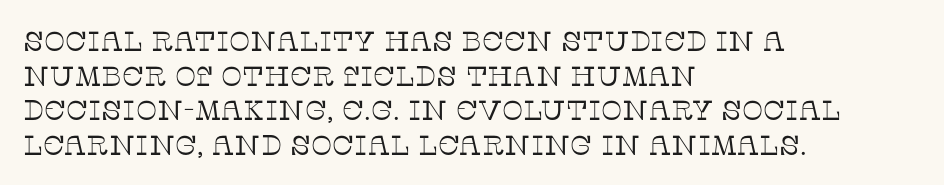
{"serif": "yes", "italic": "no", "bold": "no", "weight": "thin", "width": "normal", "stroke_contrast": "low", "x_height": "large", "monospaced": "no", "underline": "no", "align": "left", "line_spacing_ratio": 1.24, "letter_spacing": "normal", "letter_spacing_em": 0.0, "glyph_px": 28}
